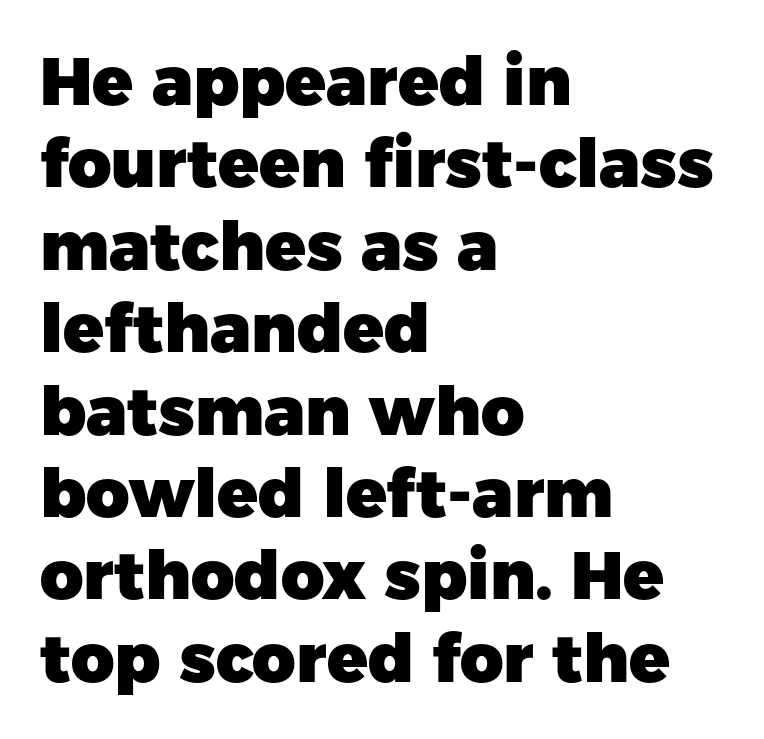
The image shows 67 px heavy sans-serif type, upright; set left-aligned, line spacing 1.23x, normal letter spacing, not underlined; low stroke contrast and a medium x-height.
